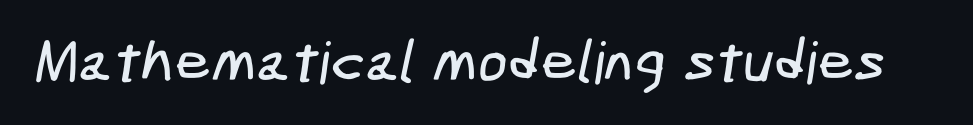
Underline: absent. Caption: standard tracking, unaltered. You can tell from the bare stems that sans-serif type was used.
